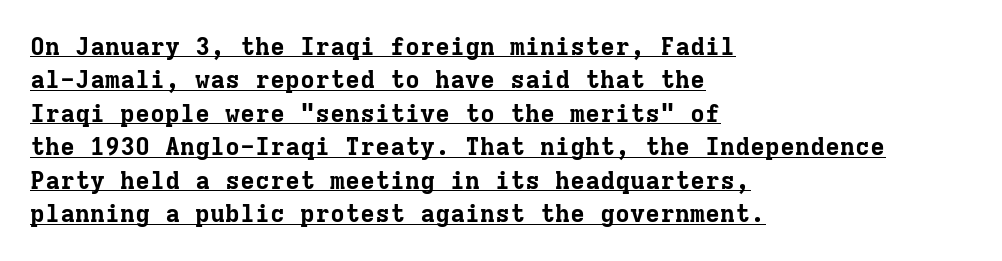
{"italic": "no", "bold": "yes", "underline": "yes", "align": "left", "line_spacing": "normal", "line_spacing_ratio": 1.34, "letter_spacing": "normal", "letter_spacing_em": 0.0, "glyph_px": 25}
